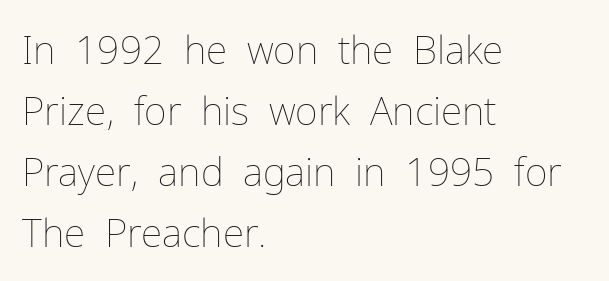
{"italic": "no", "bold": "no", "weight": "thin", "width": "normal", "stroke_contrast": "low", "x_height": "medium", "monospaced": "no", "underline": "no", "align": "left", "line_spacing": "normal", "line_spacing_ratio": 1.56, "letter_spacing": "normal", "letter_spacing_em": 0.0, "glyph_px": 39}
